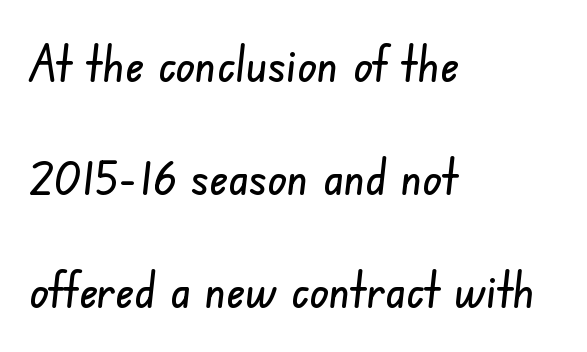
{"serif": "no", "width": "condensed", "stroke_contrast": "low", "x_height": "small", "monospaced": "no", "underline": "no", "align": "left", "line_spacing": "loose", "line_spacing_ratio": 2.22, "letter_spacing": "normal", "letter_spacing_em": 0.0, "glyph_px": 51}
